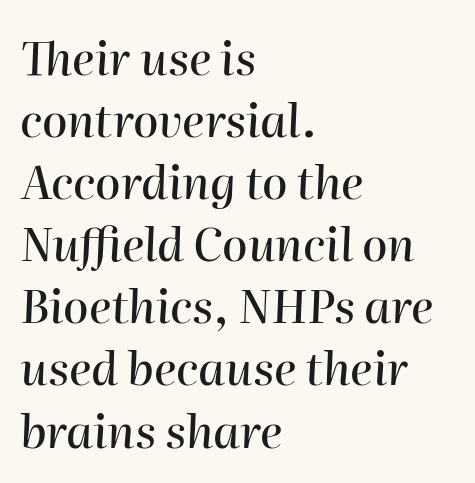
{"italic": "yes", "lean": "right", "slant_degrees": 2, "width": "normal", "stroke_contrast": "high", "x_height": "medium", "monospaced": "no", "underline": "no", "align": "left", "line_spacing": "normal", "line_spacing_ratio": 1.35, "letter_spacing": "normal", "letter_spacing_em": 0.0, "glyph_px": 46}
